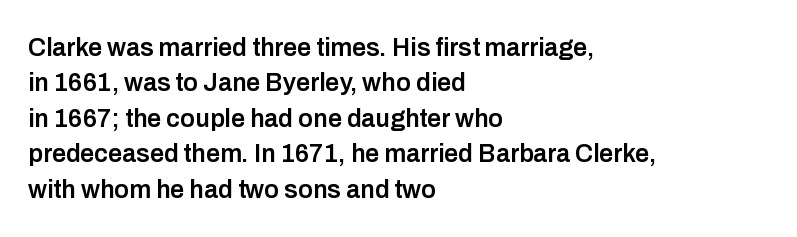
Q: Is the text bold? A: Semi-bold.
Q: Is the text italic (slanted)? A: No, it is upright.
Q: Is the text underlined? A: No.
Q: How is the paragraph aligned? A: Left-aligned.
Q: Is the spacing between letters normal or unusually wide? A: Normal.
Q: Is the spacing between lines tight, normal or loose? A: Normal.
